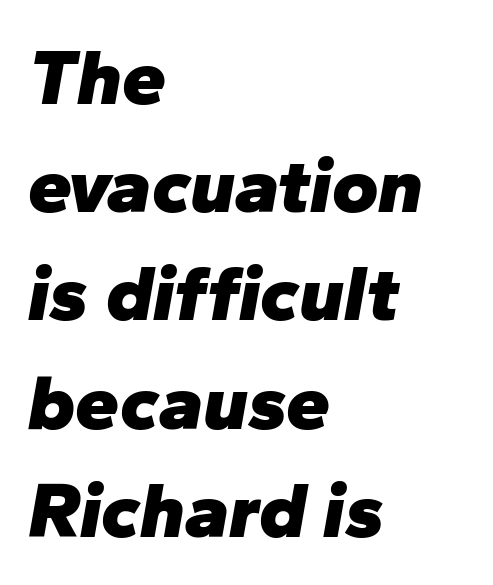
Students, this is bold: see how much ink each stroke carries. The paragraph shown leans on its left margin. When letters slant like this, we call the style italic. The baseline area is clear. Observe the ordinary spacing: letters are neighbours, not strangers.
